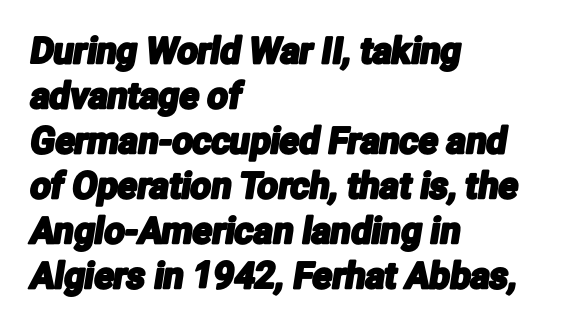
Letter spacing: default. Summary of vertical rhythm: regular, with standard interline spacing. These lines are composed in type without serifs. This rendering uses left alignment, leaving the right contour irregular. Is this a fixed-width face? No — the glyphs have proportional, varying widths.
